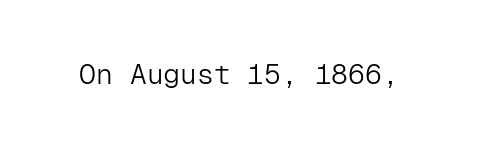
Q: Is the text bold? A: No.
Q: Is the text italic (slanted)? A: No, it is upright.
Q: Is the typeface a serif or a sans-serif typeface? A: Sans-serif.
Q: Is the text underlined? A: No.
Q: Is the spacing between letters normal or unusually wide? A: Normal.
Q: Width (condensed, normal, or wide)? A: Normal.
Q: Stroke contrast? A: Low.
Q: x-height? A: Medium.
Q: Monospaced? A: Yes.
